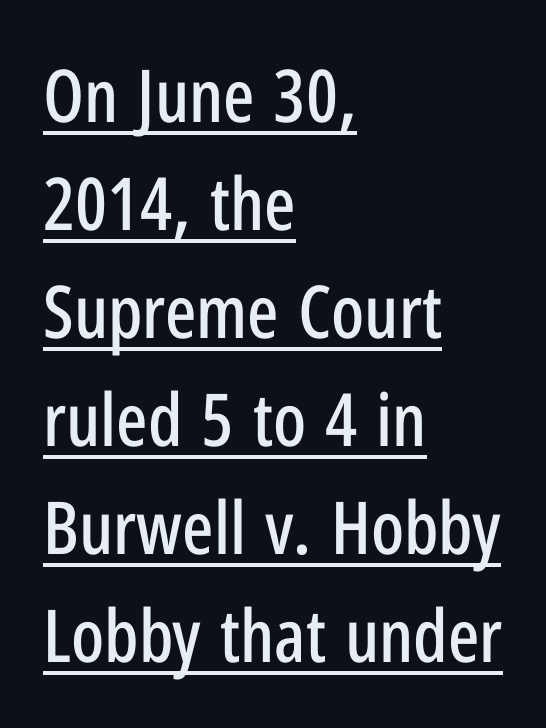
A typesetter would call this proportional, since set widths differ per character. Normally led — the rows are evenly, conventionally spaced. Characters remain perfectly vertical along every line. This rendering features underlined lettering.
